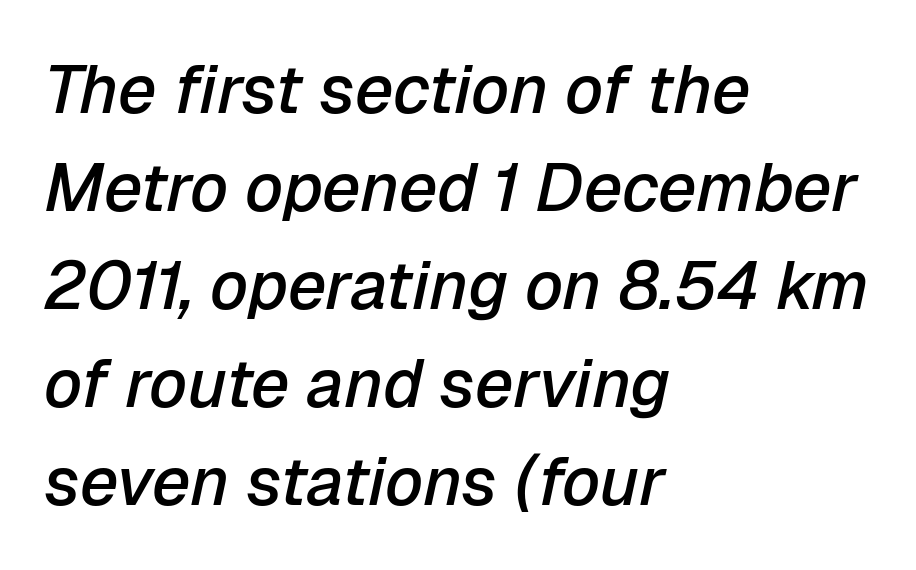
Leftover space on each line is placed entirely after the last word. There's an unmistakable incline to the writing here. Quick note: interline space is typical. Set as a demibold, roughly 600 on the weight scale. What stands out about the letter spacing? Nothing — it is the standard amount. The area under the type is left untouched.
